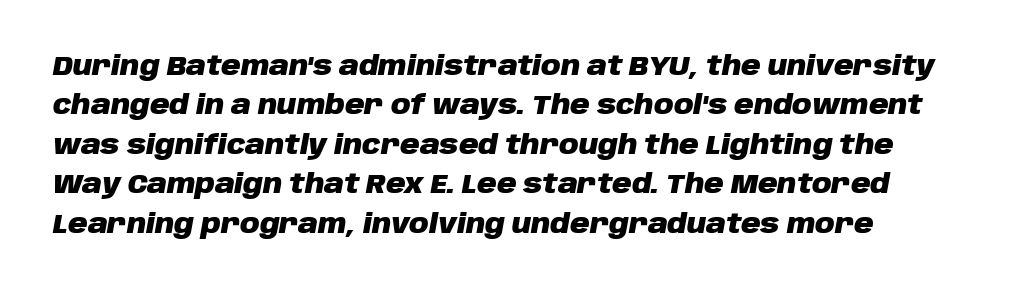
Q: Is the text bold? A: Yes.
Q: Is the text italic (slanted)? A: Yes, it leans right by about 10 degrees.
Q: Is the text underlined? A: No.
Q: Is the spacing between letters normal or unusually wide? A: Normal.
Q: Is the spacing between lines tight, normal or loose? A: Normal.
